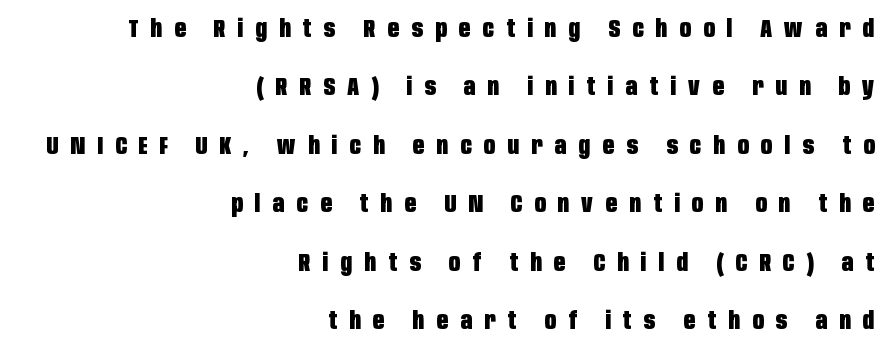
Every character sits straight up, as roman type does. Caption: expanded tracking, letters set apart. Only glyphs here, with clear space below each row. Horizontal alignment here is rightward, an uncommon choice for prose. A dark, heavy texture on the line: the type is bold.
